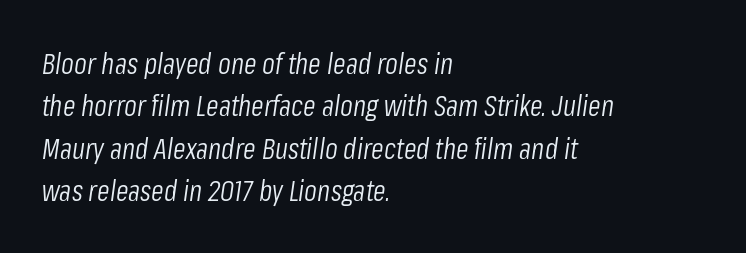
{"italic": "yes", "lean": "right", "slant_degrees": 8, "bold": "no", "weight": "light", "width": "condensed", "stroke_contrast": "low", "x_height": "medium", "monospaced": "no", "underline": "no", "align": "left", "line_spacing": "normal", "line_spacing_ratio": 1.46, "letter_spacing": "normal", "letter_spacing_em": 0.0, "glyph_px": 29}
